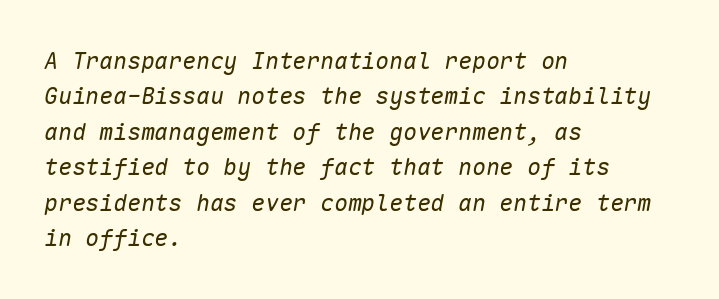
{"italic": "yes", "lean": "right", "slant_degrees": 10, "bold": "no", "underline": "no", "align": "left", "line_spacing": "normal", "line_spacing_ratio": 1.54, "letter_spacing": "normal", "letter_spacing_em": 0.0, "glyph_px": 23}
